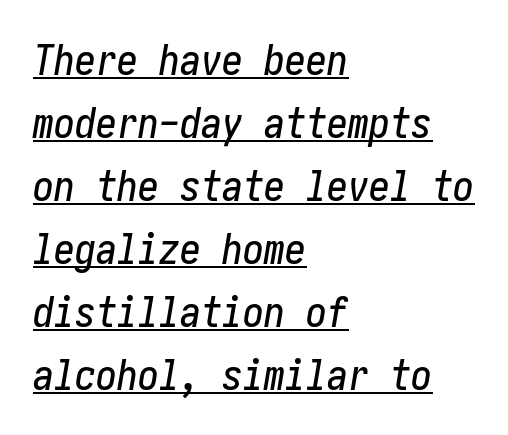
Emphasis-style slanted type is in use. Underlining? Definitely there. The paragraph has a hard left edge and a soft right edge. Compared with typical paragraphs, the rows here are spaced about the same.
